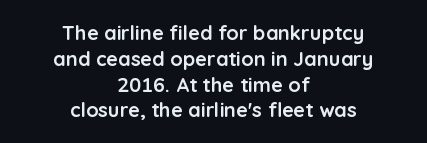
{"italic": "no", "bold": "yes", "underline": "no", "align": "center", "line_spacing": "normal", "line_spacing_ratio": 1.29, "letter_spacing": "normal", "letter_spacing_em": 0.0, "glyph_px": 20}
